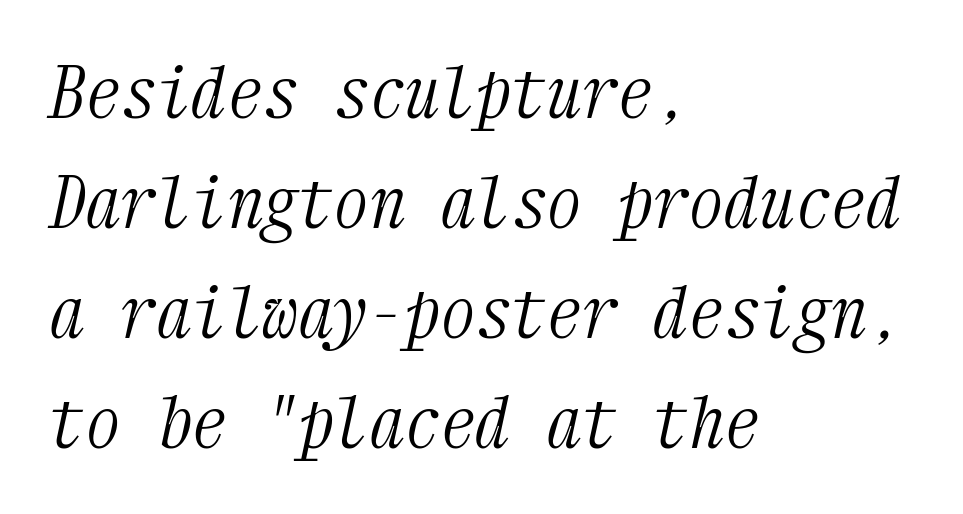
Q: Is the text bold? A: No.
Q: Is the text italic (slanted)? A: Yes, it leans right by about 12 degrees.
Q: Is the typeface a serif or a sans-serif typeface? A: Serif.
Q: Is the text underlined? A: No.
Q: How is the paragraph aligned? A: Left-aligned.
Q: Is the spacing between letters normal or unusually wide? A: Normal.
Q: Is the spacing between lines tight, normal or loose? A: Normal.
Q: Width (condensed, normal, or wide)? A: Condensed.
Q: Stroke contrast? A: Medium.
Q: x-height? A: Medium.
Q: Monospaced? A: Yes.
